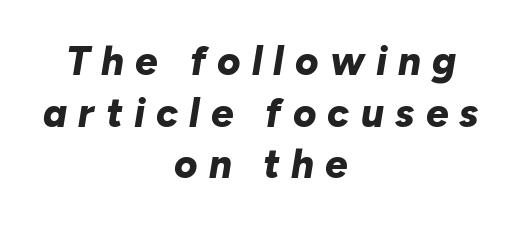
{"italic": "yes", "lean": "right", "slant_degrees": 10, "bold": "yes", "weight": "bold", "width": "normal", "stroke_contrast": "low", "x_height": "medium", "monospaced": "no", "underline": "no", "align": "center", "line_spacing": "normal", "line_spacing_ratio": 1.29, "letter_spacing": "wide", "letter_spacing_em": 0.28, "glyph_px": 40}
